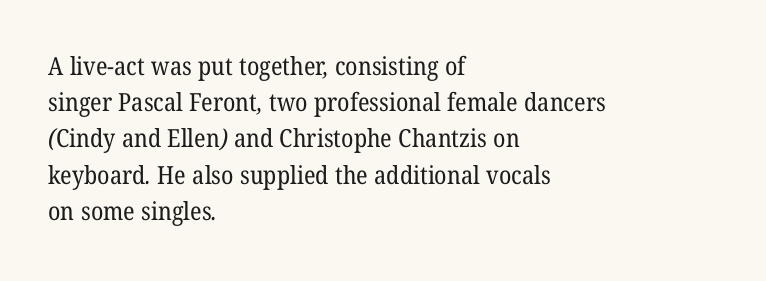
Q: Is the text bold? A: No.
Q: Is the text underlined? A: No.
Q: How is the paragraph aligned? A: Left-aligned.
Q: Is the spacing between letters normal or unusually wide? A: Normal.
Q: Is the spacing between lines tight, normal or loose? A: Normal.
